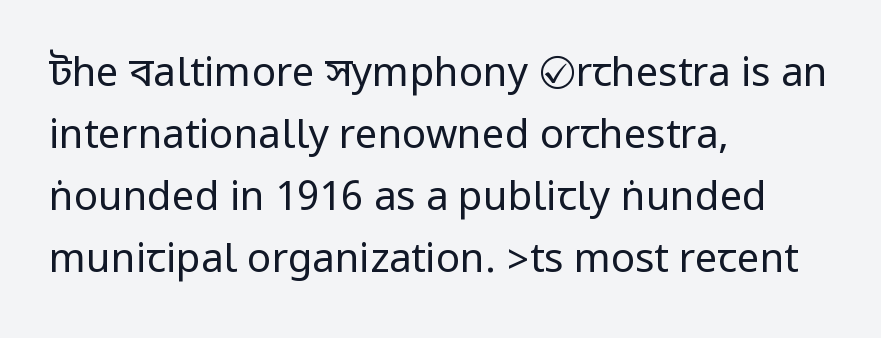
Q: Is the text bold? A: No.
Q: Is the text italic (slanted)? A: No, it is upright.
Q: Is the typeface a serif or a sans-serif typeface? A: Sans-serif.
Q: Is the text underlined? A: No.
Q: How is the paragraph aligned? A: Left-aligned.
Q: Is the spacing between letters normal or unusually wide? A: Normal.
Q: Is the spacing between lines tight, normal or loose? A: Normal.
Q: Width (condensed, normal, or wide)? A: Condensed.
Q: Stroke contrast? A: Low.
